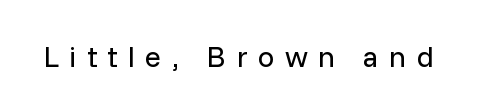
Q: Is the text bold? A: No.
Q: Is the text italic (slanted)? A: No, it is upright.
Q: Is the typeface a serif or a sans-serif typeface? A: Sans-serif.
Q: Is the text underlined? A: No.
Q: Is the spacing between letters normal or unusually wide? A: Unusually wide.
Q: Width (condensed, normal, or wide)? A: Normal.
Q: Stroke contrast? A: Low.
Q: x-height? A: Medium.
Q: Monospaced? A: No.
